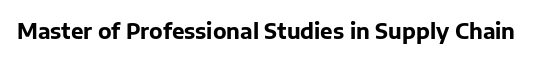
Q: Is the text bold? A: Yes.
Q: Is the text italic (slanted)? A: No, it is upright.
Q: Is the text underlined? A: No.
Q: Is the spacing between letters normal or unusually wide? A: Normal.
